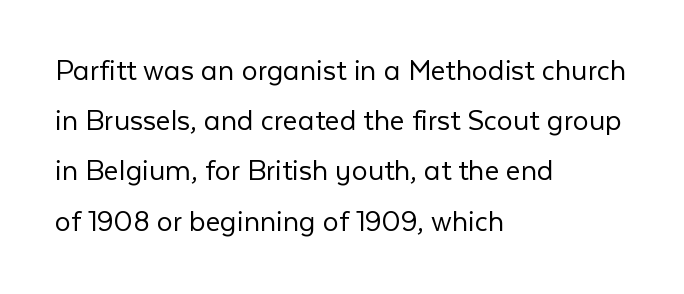
The image shows 32 px light sans-serif type, upright; set left-aligned, normal line spacing (1.57x), normal letter spacing, not underlined; low stroke contrast and a medium x-height.
